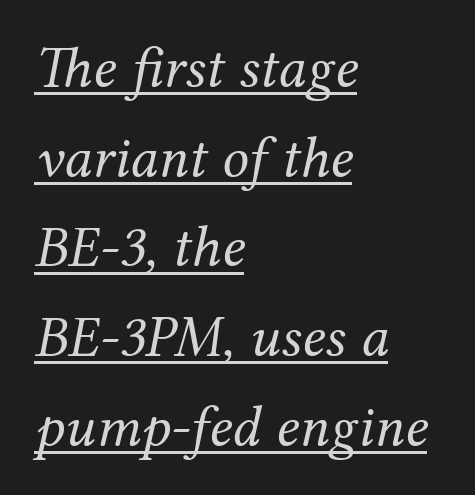
{"serif": "yes", "italic": "yes", "lean": "right", "slant_degrees": 12, "bold": "no", "weight": "regular", "width": "normal", "stroke_contrast": "medium", "x_height": "medium", "monospaced": "no", "underline": "yes", "align": "left", "line_spacing": "normal", "line_spacing_ratio": 1.52, "letter_spacing": "normal", "letter_spacing_em": 0.0, "glyph_px": 59}
